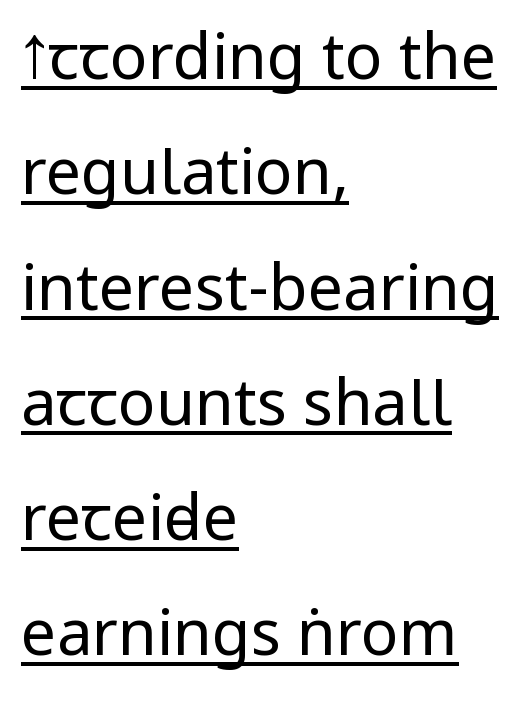
{"serif": "no", "italic": "no", "bold": "no", "weight": "regular", "width": "condensed", "stroke_contrast": "low", "underline": "yes", "align": "left", "line_spacing_ratio": 1.83, "letter_spacing": "normal", "letter_spacing_em": 0.0, "glyph_px": 63}
